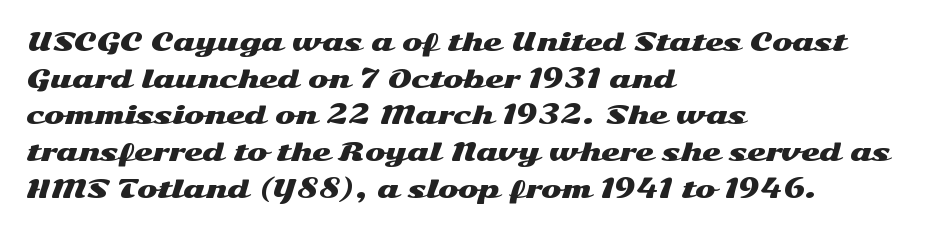
Glyph-to-glyph distance matches everyday printed text. The line-height multiplier appears to be the usual default. The rag falls on the right side of this text block.
